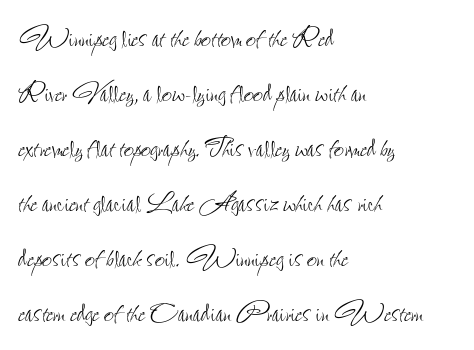
The image shows 35 px thin, condensed type; set left-aligned, normal line spacing (1.57x), normal letter spacing, not underlined; low stroke contrast and a small x-height.
